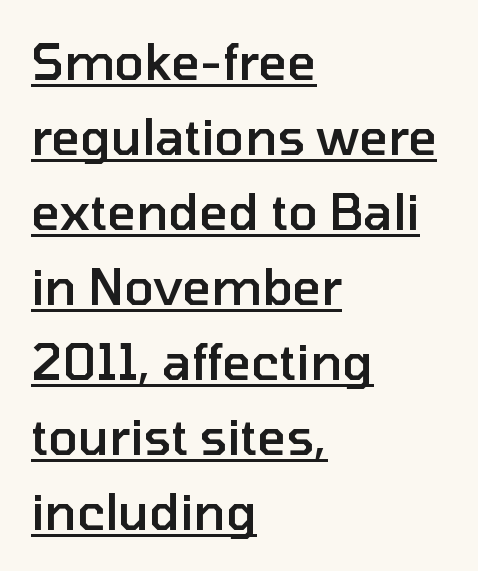
{"serif": "no", "italic": "no", "bold": "semi", "weight": "semibold", "width": "normal", "stroke_contrast": "low", "x_height": "medium", "monospaced": "no", "underline": "yes", "align": "left", "line_spacing": "normal", "line_spacing_ratio": 1.53, "letter_spacing": "normal", "letter_spacing_em": 0.0, "glyph_px": 49}
